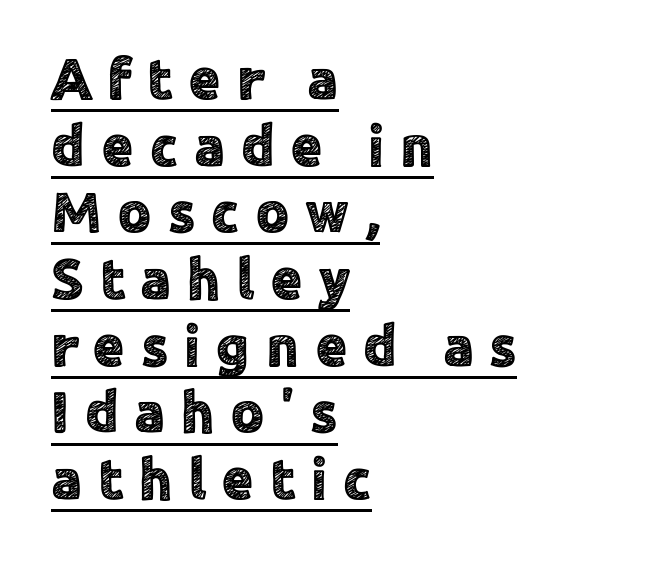
Typeset ragged right — the left edge is the straight one. Line spacing here is tight. Is this a sans? Yes — the strokes have no serifs. Between one letter and the next there's a generous, obvious gap.
